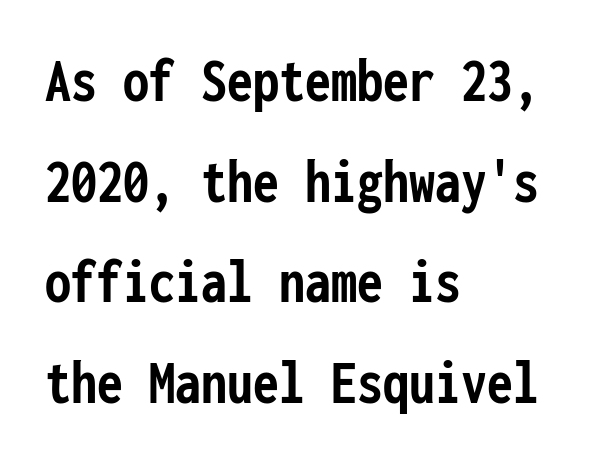
Every row of glyphs begins at an identical x-position on the left. Font category for this specimen: sans-serif. Spacing between characters is what you'd get straight out of the box. The vertical gap from one line to the next is medium.
